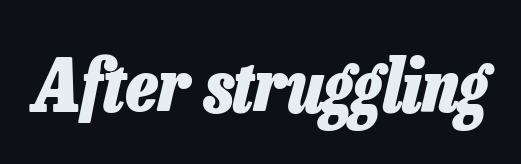
{"italic": "yes", "lean": "right", "slant_degrees": 13, "bold": "yes", "weight": "heavy", "width": "condensed", "stroke_contrast": "low", "x_height": "medium", "monospaced": "no", "underline": "no", "letter_spacing": "normal", "letter_spacing_em": 0.0, "glyph_px": 73}
